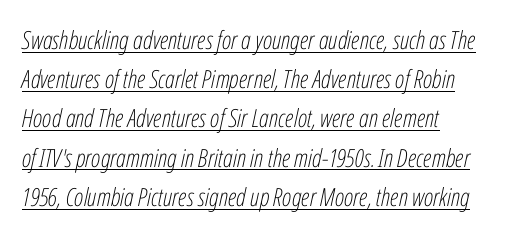
The image shows 25 px text type, italic (leaning right); set left-aligned, normal line spacing (1.57x), normal letter spacing, underlined.
